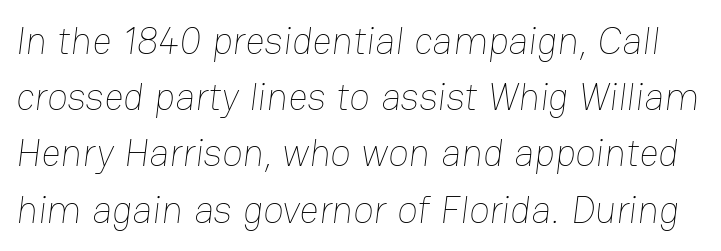
{"bold": "no", "weight": "thin", "width": "normal", "stroke_contrast": "low", "x_height": "medium", "monospaced": "no", "underline": "no", "line_spacing": "normal", "line_spacing_ratio": 1.48, "letter_spacing": "normal", "letter_spacing_em": 0.0, "glyph_px": 38}
